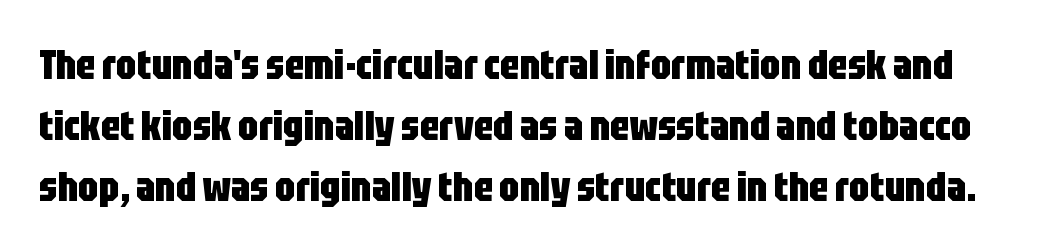
Q: Is the text bold? A: Yes.
Q: Is the text italic (slanted)? A: No, it is upright.
Q: Is the typeface a serif or a sans-serif typeface? A: Sans-serif.
Q: Is the text underlined? A: No.
Q: Is the spacing between letters normal or unusually wide? A: Normal.
Q: Is the spacing between lines tight, normal or loose? A: Normal.
Q: Width (condensed, normal, or wide)? A: Condensed.
Q: Stroke contrast? A: Low.
Q: x-height? A: Large.
Q: Monospaced? A: No.
